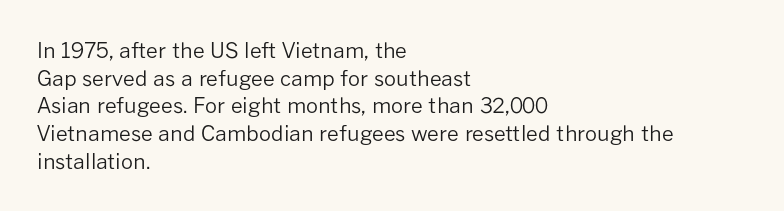
Q: Is the text bold? A: No.
Q: Is the text italic (slanted)? A: No, it is upright.
Q: Is the text underlined? A: No.
Q: How is the paragraph aligned? A: Left-aligned.
Q: Is the spacing between letters normal or unusually wide? A: Normal.
Q: Is the spacing between lines tight, normal or loose? A: Normal.
